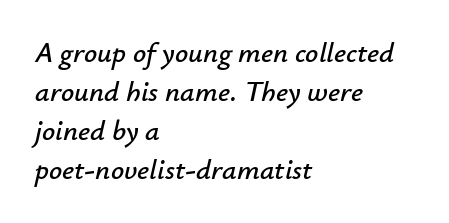
Q: Is the text italic (slanted)? A: Yes, it leans right by about 12 degrees.
Q: Is the text underlined? A: No.
Q: How is the paragraph aligned? A: Left-aligned.
Q: Is the spacing between letters normal or unusually wide? A: Normal.
Q: Is the spacing between lines tight, normal or loose? A: Normal.
Q: Width (condensed, normal, or wide)? A: Normal.
Q: Stroke contrast? A: Low.
Q: x-height? A: Small.
Q: Monospaced? A: No.
